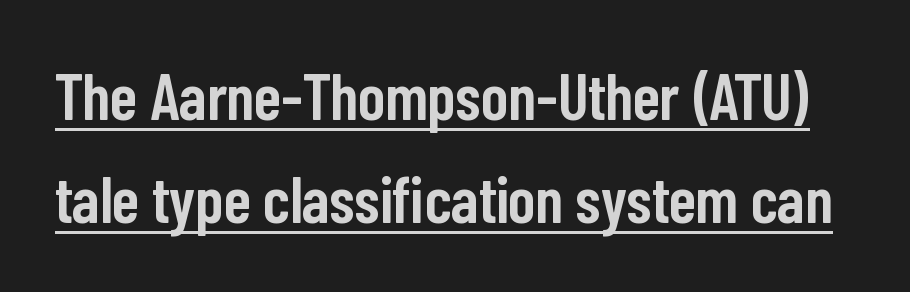
{"serif": "no", "italic": "no", "bold": "semi", "weight": "semibold", "width": "condensed", "stroke_contrast": "low", "x_height": "medium", "monospaced": "no", "underline": "yes", "line_spacing": "normal", "line_spacing_ratio": 1.58, "letter_spacing": "normal", "letter_spacing_em": 0.0, "glyph_px": 65}
